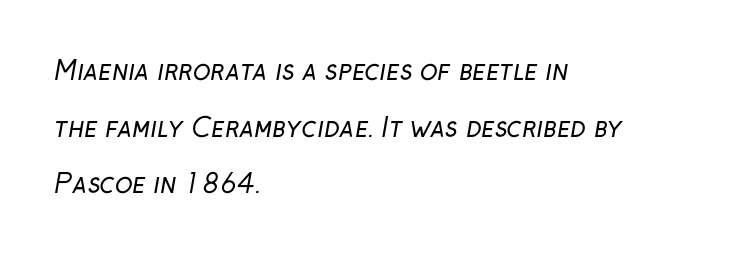
Q: Is the text bold? A: No.
Q: Is the text underlined? A: No.
Q: How is the paragraph aligned? A: Left-aligned.
Q: Is the spacing between letters normal or unusually wide? A: Normal.
Q: Is the spacing between lines tight, normal or loose? A: Loose.
